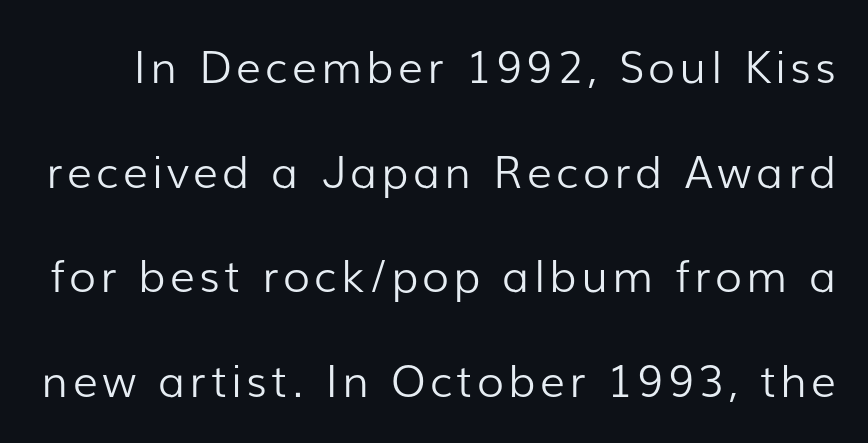
Reading down the column, the eye jumps a long way to each next line. Posture: vertical. Proportional: the letters do not fall into vertical columns. Any mark beneath the type? The region is blank. Weight: in the light-to-regular range. Font category for this specimen: sans-serif.
